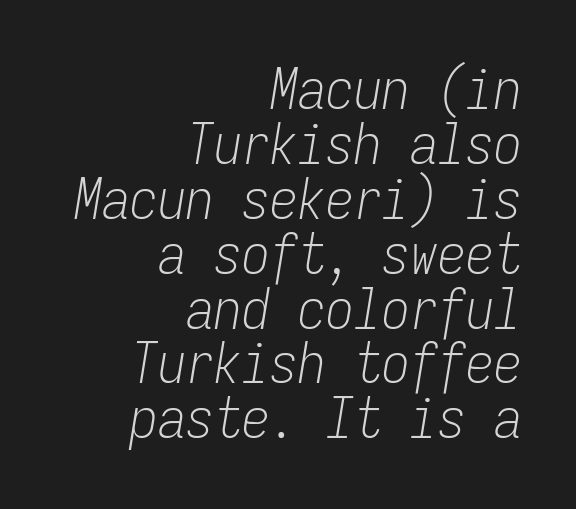
Q: Is the text bold? A: No.
Q: Is the text italic (slanted)? A: Yes, it leans right by about 9 degrees.
Q: Is the text underlined? A: No.
Q: How is the paragraph aligned? A: Right-aligned.
Q: Is the spacing between letters normal or unusually wide? A: Normal.
Q: Is the spacing between lines tight, normal or loose? A: Tight.
Q: Width (condensed, normal, or wide)? A: Condensed.
Q: Stroke contrast? A: Low.
Q: x-height? A: Medium.
Q: Monospaced? A: Yes.
